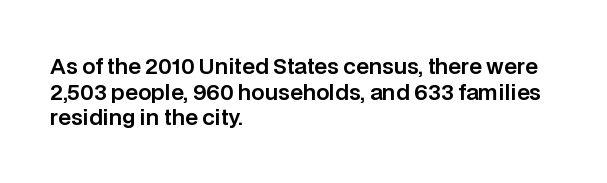
Line beginnings align vertically; line endings do not. Posture: vertical. A typesetter would call this zero additional tracking. The baseline area is clear.
